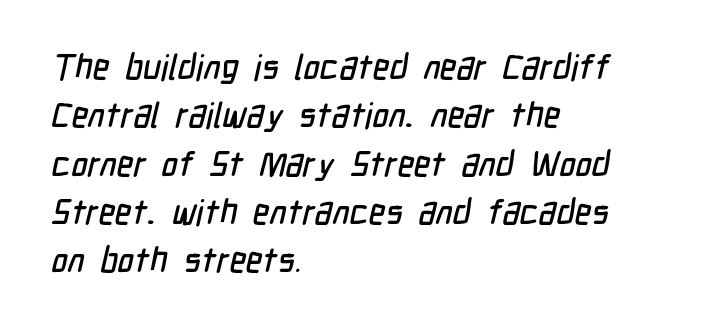
The image shows 35 px condensed sans-serif type; set left-aligned, normal line spacing (1.38x), normal letter spacing, not underlined; low stroke contrast and a medium x-height.
